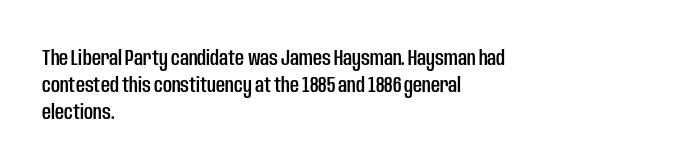
Q: Is the text italic (slanted)? A: No, it is upright.
Q: Is the text underlined? A: No.
Q: How is the paragraph aligned? A: Left-aligned.
Q: Is the spacing between letters normal or unusually wide? A: Normal.
